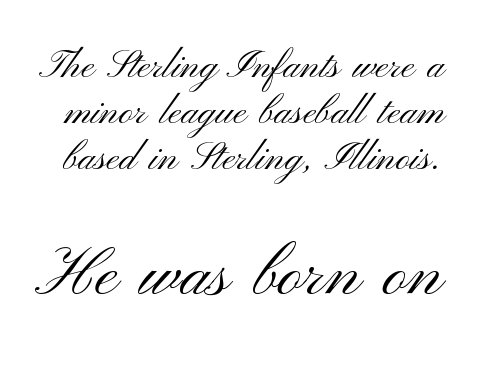
The typeface chosen for these lines omits serifs. The passage shown is not underscored anywhere. Weight: regular or lighter. In this sample the second text group is rendered at the bigger scale.
